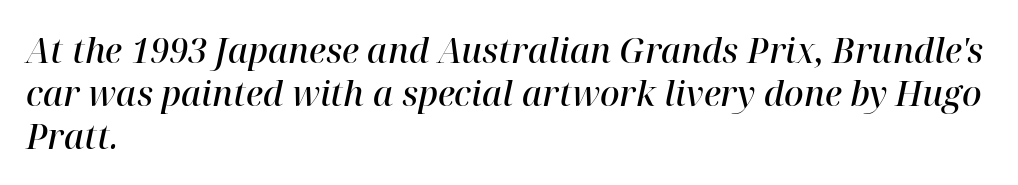
The image shows 34 px semibold serif type, italic (leaning right); set left-aligned, normal line spacing (1.26x), normal letter spacing, not underlined; high stroke contrast and a medium x-height.
